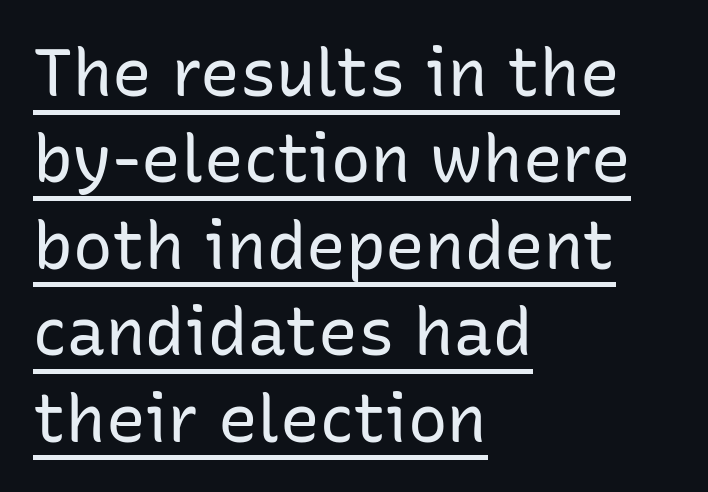
{"serif": "no", "italic": "no", "bold": "no", "weight": "regular", "width": "normal", "stroke_contrast": "low", "x_height": "medium", "monospaced": "no", "underline": "yes", "align": "left", "line_spacing": "normal", "line_spacing_ratio": 1.31, "letter_spacing": "normal", "letter_spacing_em": 0.0, "glyph_px": 66}
